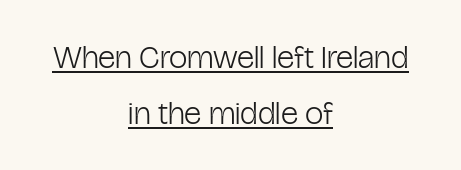
{"serif": "no", "italic": "no", "bold": "no", "weight": "light", "width": "condensed", "stroke_contrast": "low", "x_height": "medium", "monospaced": "no", "underline": "yes", "align": "center", "line_spacing": "normal", "line_spacing_ratio": 1.69, "letter_spacing": "normal", "letter_spacing_em": 0.0, "glyph_px": 33}
